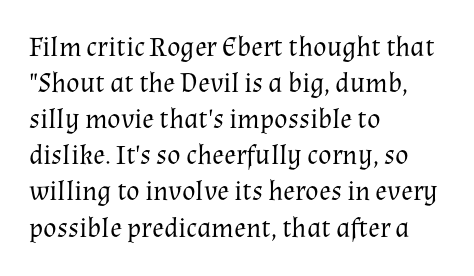
The specimen omits any rule beneath the text block's lines. A normal amount of white space separates one row of letters from the next. A quiet, ordinary-to-light weight characterises the typeface. Posture: vertical. Notice how the passage keeps a crisp vertical edge on the left only. Spacing verdict: proportional, widths tailored to each character.
